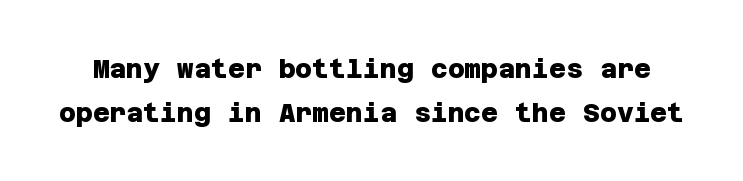
The image shows 26 px bold type; set normal line spacing (1.69x), normal letter spacing, not underlined.
